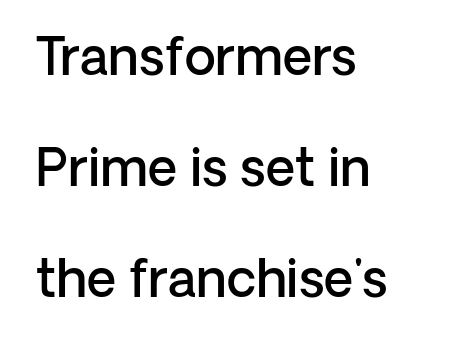
Q: Is the text bold? A: Semi-bold.
Q: Is the text italic (slanted)? A: No, it is upright.
Q: Is the typeface a serif or a sans-serif typeface? A: Sans-serif.
Q: Is the text underlined? A: No.
Q: How is the paragraph aligned? A: Left-aligned.
Q: Is the spacing between letters normal or unusually wide? A: Normal.
Q: Is the spacing between lines tight, normal or loose? A: Loose.
Q: Width (condensed, normal, or wide)? A: Normal.
Q: Stroke contrast? A: Low.
Q: x-height? A: Medium.
Q: Monospaced? A: No.
